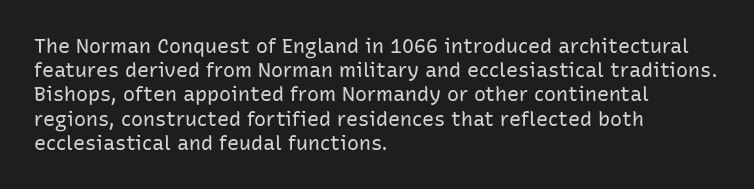
Tall strokes in this sample are plumb rather than angled. Decoration check: the copy has no underline. Words appear dense and cohesive because spacing is normal. The typesetter chose a ragged-right arrangement here.
